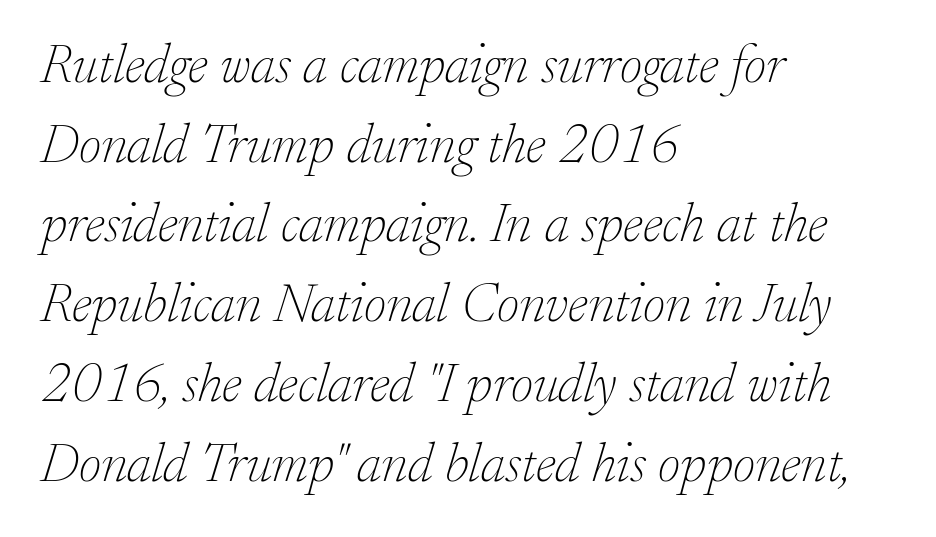
The image shows 55 px thin serif type, italic (leaning right); set left-aligned, normal line spacing (1.45x), normal letter spacing, not underlined; low stroke contrast and a small x-height.
